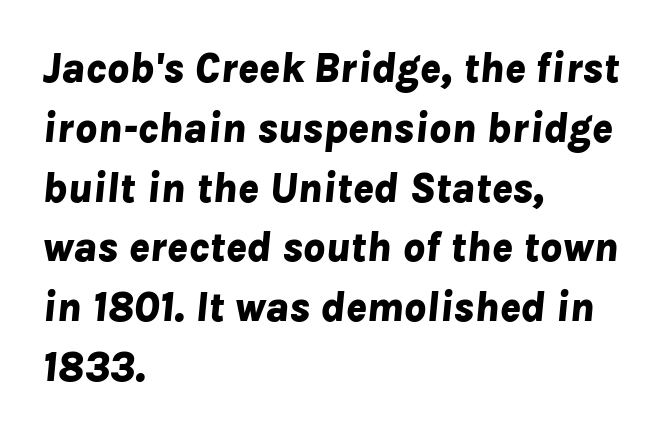
{"italic": "yes", "lean": "right", "slant_degrees": 8, "bold": "yes", "weight": "bold", "width": "normal", "stroke_contrast": "low", "x_height": "medium", "monospaced": "no", "underline": "no", "align": "left", "line_spacing": "normal", "line_spacing_ratio": 1.39, "letter_spacing": "normal", "letter_spacing_em": 0.0, "glyph_px": 43}
